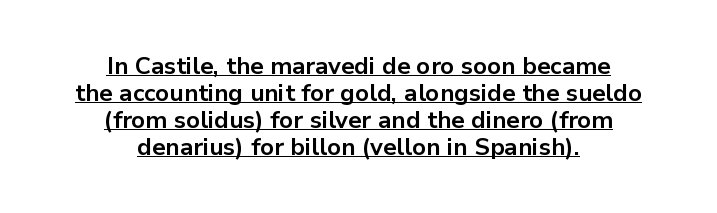
Q: Is the text bold? A: Yes.
Q: Is the text italic (slanted)? A: No, it is upright.
Q: Is the text underlined? A: Yes.
Q: How is the paragraph aligned? A: Centered.
Q: Is the spacing between letters normal or unusually wide? A: Normal.
Q: Is the spacing between lines tight, normal or loose? A: Tight.
